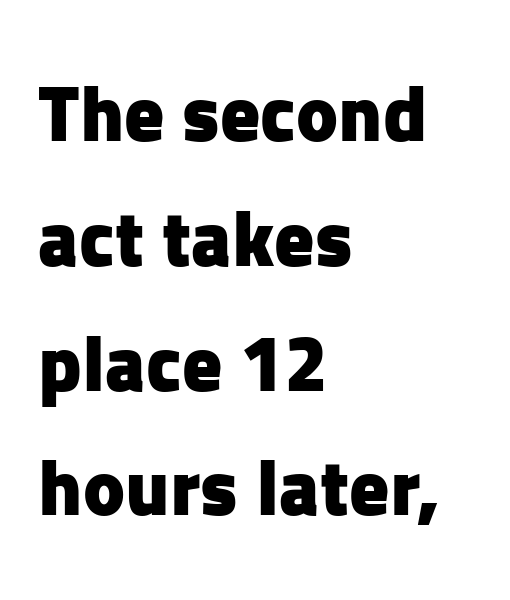
Short and long lines alike share a common starting point at left. It's the straight-up-and-down kind of type. Inter-character spacing is left at the font's built-in metrics. Spacing verdict: proportional, widths tailored to each character. Only glyphs here, with clear space below each row.
